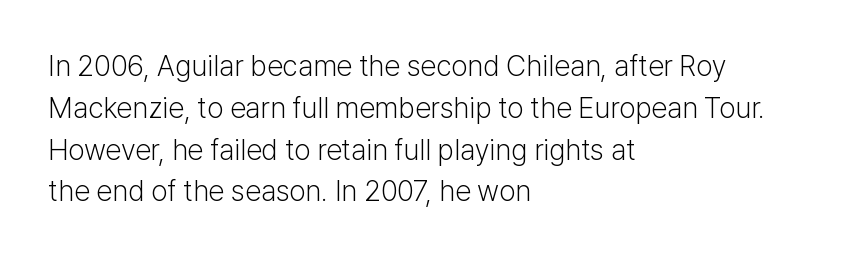
The image shows 29 px light sans-serif type, upright; set left-aligned, normal line spacing (1.44x), normal letter spacing, not underlined; low stroke contrast and a medium x-height.
